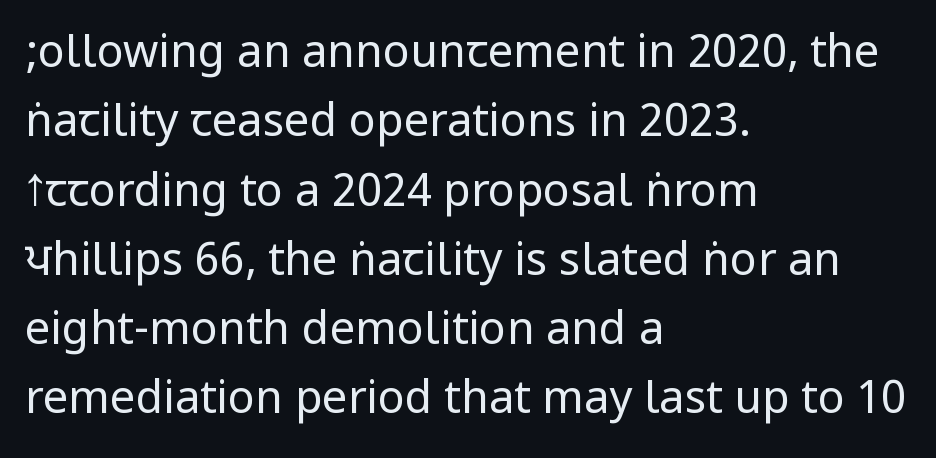
This rendering employs a face without finishing strokes, i.e., a sans-serif. Vertically, the passage feels balanced, rows spaced as you'd expect. Tall strokes in this sample are plumb rather than angled. The zone under the glyphs is completely vacant.
